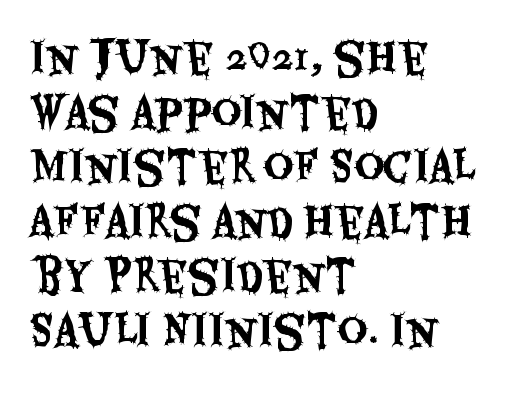
The image shows 41 px condensed sans-serif type, upright; set left-aligned, normal line spacing (1.33x), normal letter spacing, not underlined; medium stroke contrast and a large x-height.
